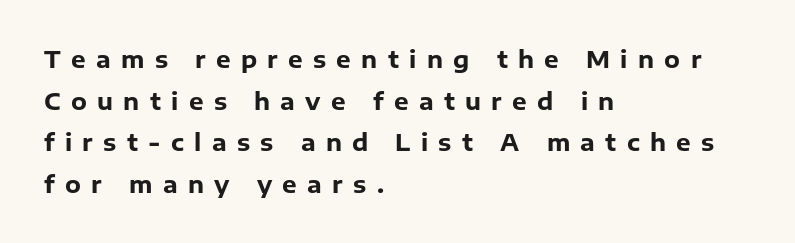
{"italic": "no", "bold": "yes", "underline": "no", "align": "left", "line_spacing_ratio": 1.81, "letter_spacing": "wide", "letter_spacing_em": 0.45, "glyph_px": 23}
